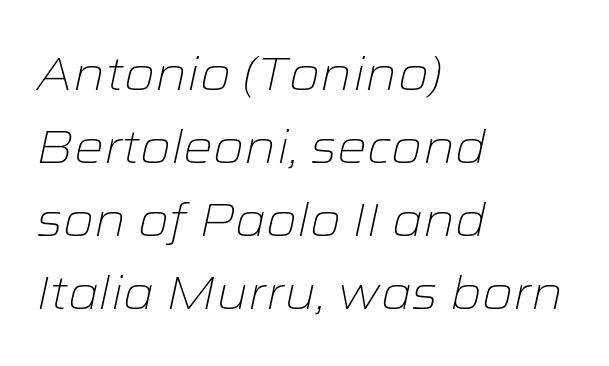
{"italic": "yes", "lean": "right", "slant_degrees": 12, "bold": "no", "weight": "light", "width": "wide", "stroke_contrast": "low", "x_height": "medium", "monospaced": "no", "underline": "no", "align": "left", "line_spacing": "normal", "line_spacing_ratio": 1.55, "letter_spacing": "normal", "letter_spacing_em": 0.0, "glyph_px": 47}
